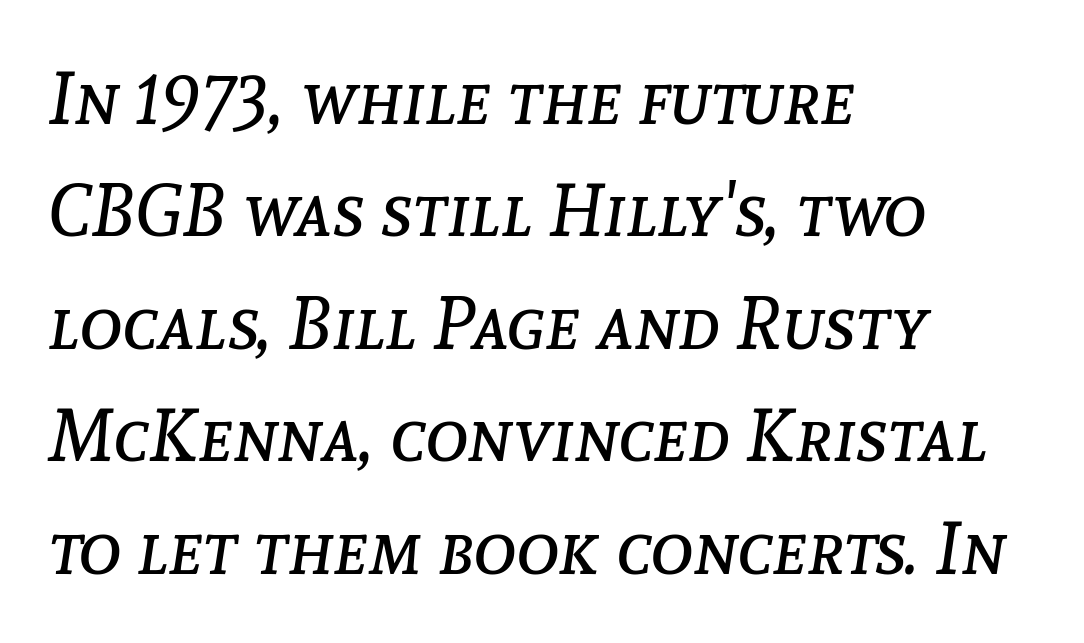
Short and long lines alike share a common starting point at left. There's an unmistakable incline to the writing here. Honestly, the row spacing looks completely unremarkable. No word sits above an underline. Stroke thickness stays within the range of a standard reading face or lighter. Here the designer chose a conventional face with non-uniform glyph widths.
